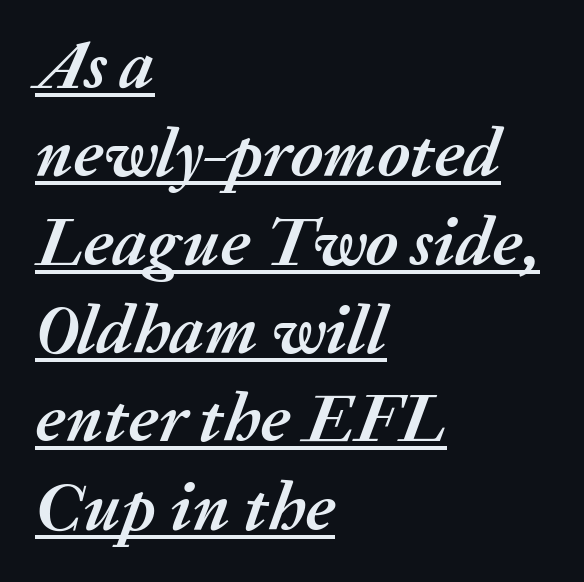
The sample has been set heavy, in full bold. The specimen reads as italic at a glance. Vertically, the passage feels balanced, rows spaced as you'd expect. Where is the straight margin? On the left. Look at the tracking — it's just the regular setting, nothing added.
